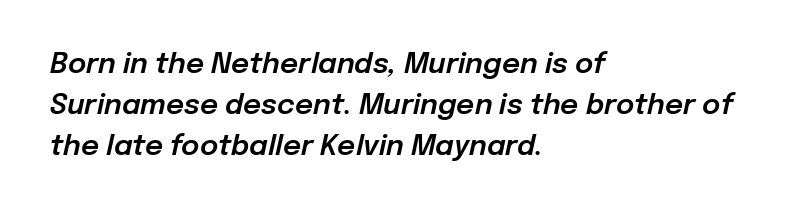
{"italic": "yes", "lean": "right", "slant_degrees": 12, "width": "normal", "stroke_contrast": "low", "x_height": "medium", "monospaced": "no", "underline": "no", "align": "left", "line_spacing": "normal", "line_spacing_ratio": 1.46, "letter_spacing": "normal", "letter_spacing_em": 0.0, "glyph_px": 28}
